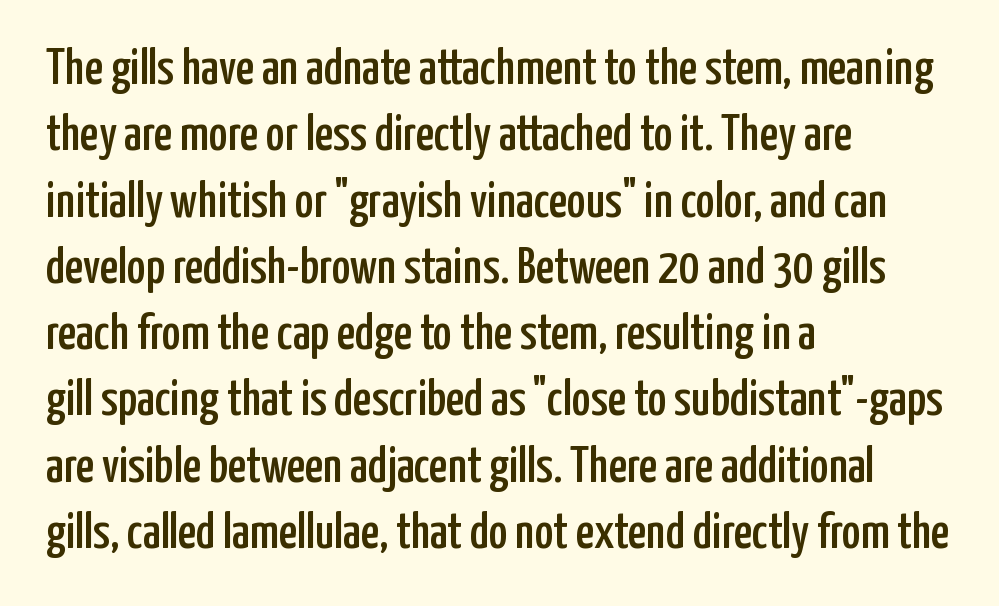
Q: Is the text italic (slanted)? A: No, it is upright.
Q: Is the typeface a serif or a sans-serif typeface? A: Sans-serif.
Q: Is the text underlined? A: No.
Q: How is the paragraph aligned? A: Left-aligned.
Q: Is the spacing between letters normal or unusually wide? A: Normal.
Q: Is the spacing between lines tight, normal or loose? A: Normal.
Q: Width (condensed, normal, or wide)? A: Condensed.
Q: Stroke contrast? A: Low.
Q: x-height? A: Medium.
Q: Monospaced? A: No.
